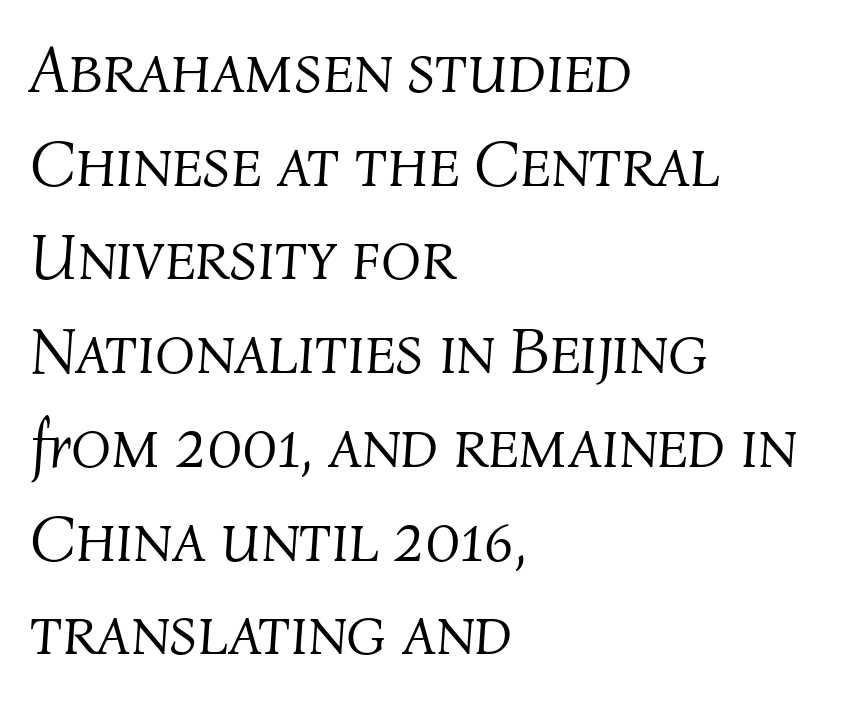
The image shows 66 px light type, italic (leaning right); set left-aligned, normal line spacing (1.42x), normal letter spacing, not underlined; medium stroke contrast and a medium x-height.
